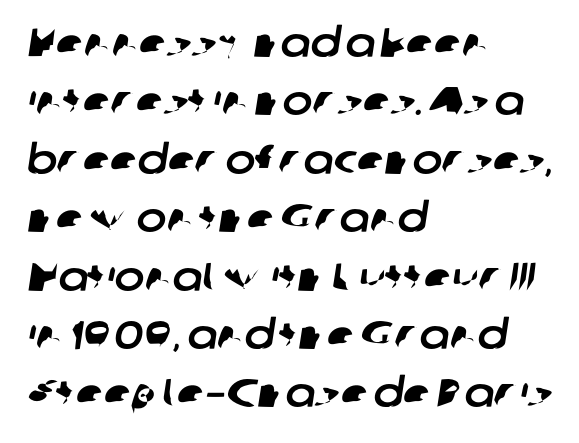
The image shows 40 px sans-serif type; set left-aligned, normal line spacing (1.46x), normal letter spacing, not underlined; low stroke contrast and a medium x-height.
